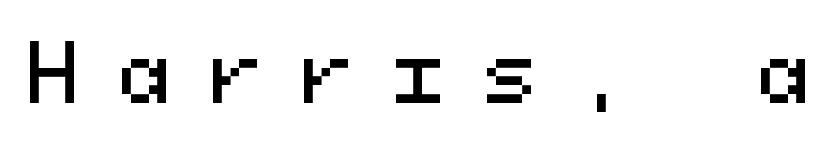
{"serif": "no", "italic": "no", "width": "normal", "stroke_contrast": "medium", "x_height": "medium", "monospaced": "yes", "underline": "no", "letter_spacing": "wide", "letter_spacing_em": 0.49, "glyph_px": 79}
